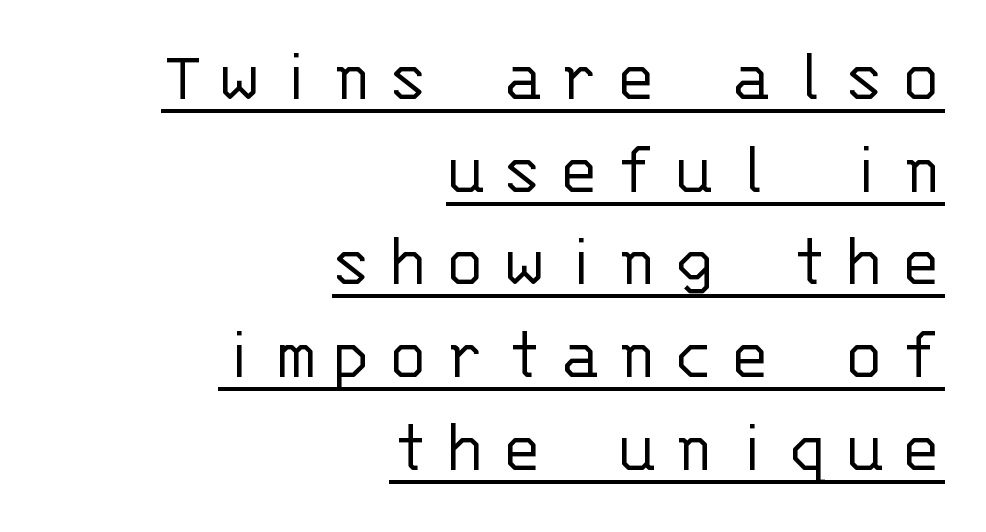
The image shows 76 px light sans-serif type, upright, monospaced; set right-aligned, line spacing 1.22x, unusually wide letter spacing (+0.21 em), underlined; low stroke contrast and a large x-height.
